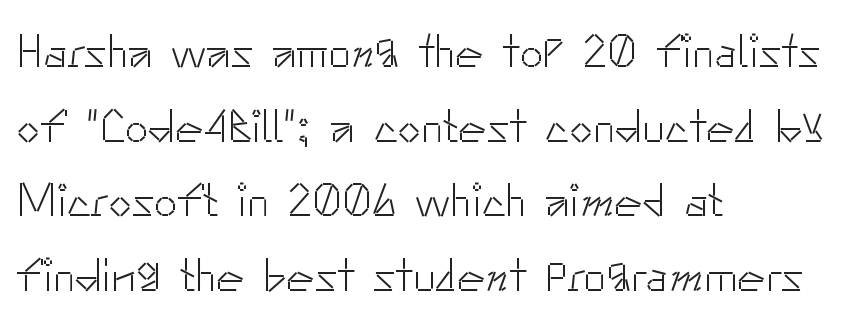
Nothing heavy about these letters — not bold at all. Inter-character spacing is left at the font's built-in metrics. The glyphs in this specimen are sans serif. The rendering uses a moderate line-height, typical for paragraphs. Spacing verdict: proportional, widths tailored to each character. A typesetter would mark this as roman, not italic.
